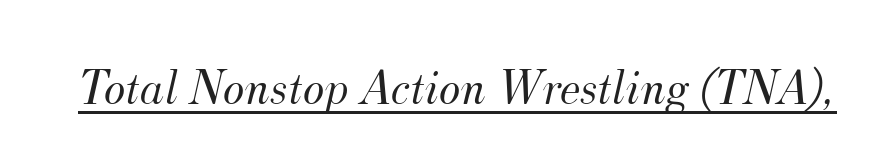
Q: Is the text bold? A: No.
Q: Is the text italic (slanted)? A: Yes, it leans right by about 12 degrees.
Q: Is the typeface a serif or a sans-serif typeface? A: Serif.
Q: Is the text underlined? A: Yes.
Q: Is the spacing between letters normal or unusually wide? A: Normal.
Q: Width (condensed, normal, or wide)? A: Normal.
Q: Stroke contrast? A: Medium.
Q: x-height? A: Small.
Q: Monospaced? A: No.
